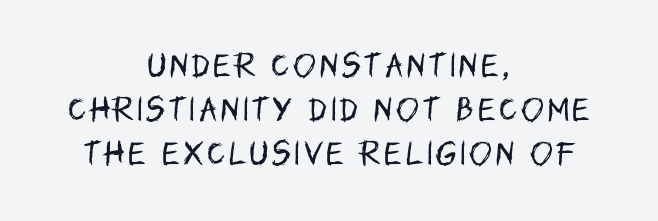
Every character sits straight up, as roman type does. Is the type heavy? It reads as light-to-regular instead. The line-height multiplier appears to be the usual default. Any mark beneath the type? The region is blank. The paragraph has two soft edges and a firm central axis.
